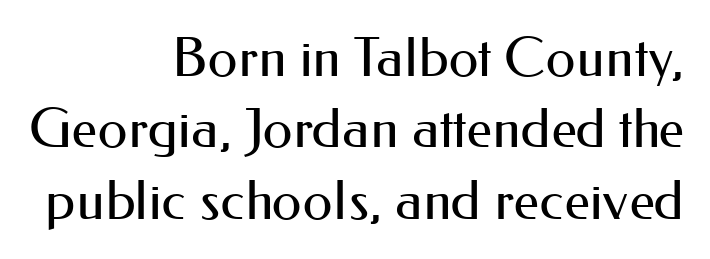
The image shows 54 px regular-weight sans-serif type, upright; set right-aligned, normal line spacing (1.32x), normal letter spacing, not underlined; medium stroke contrast and a small x-height.
